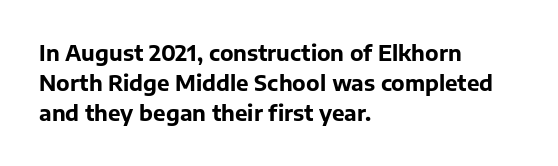
The font's upright variant was chosen for this text. These lines keep a tight, regular rhythm from letter to letter. Notice how thick the strokes are: this is what a full bold looks like. These lines sit exactly where default settings would place them.
